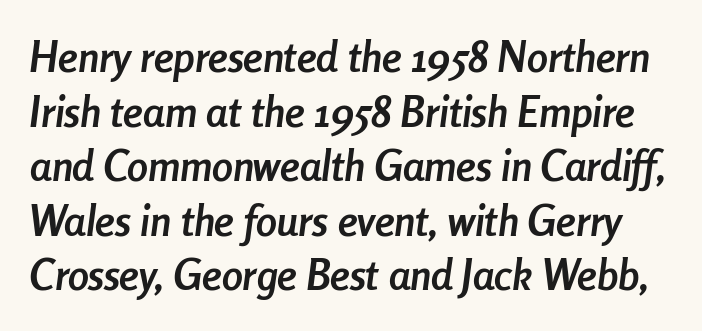
{"italic": "yes", "lean": "right", "slant_degrees": 8, "bold": "yes", "weight": "semibold", "width": "condensed", "stroke_contrast": "low", "x_height": "medium", "monospaced": "no", "underline": "no", "line_spacing": "normal", "line_spacing_ratio": 1.3, "letter_spacing": "normal", "letter_spacing_em": 0.0, "glyph_px": 42}
